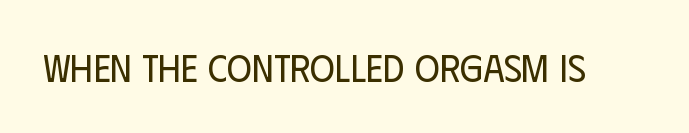
Q: Is the text bold? A: No.
Q: Is the text italic (slanted)? A: No, it is upright.
Q: Is the typeface a serif or a sans-serif typeface? A: Sans-serif.
Q: Is the text underlined? A: No.
Q: Is the spacing between letters normal or unusually wide? A: Normal.
Q: Width (condensed, normal, or wide)? A: Condensed.
Q: Stroke contrast? A: Low.
Q: x-height? A: Large.
Q: Monospaced? A: No.
